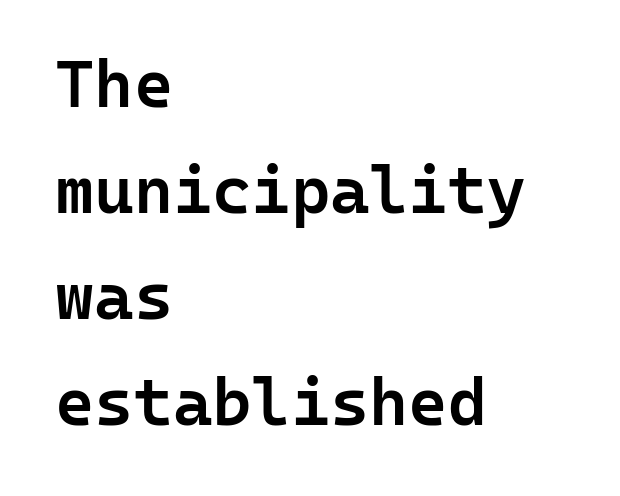
Q: Is the text bold? A: Semi-bold.
Q: Is the text italic (slanted)? A: No, it is upright.
Q: Is the typeface a serif or a sans-serif typeface? A: Sans-serif.
Q: Is the text underlined? A: No.
Q: How is the paragraph aligned? A: Left-aligned.
Q: Is the spacing between letters normal or unusually wide? A: Normal.
Q: Is the spacing between lines tight, normal or loose? A: Normal.
Q: Width (condensed, normal, or wide)? A: Normal.
Q: Stroke contrast? A: Low.
Q: x-height? A: Medium.
Q: Monospaced? A: Yes.
